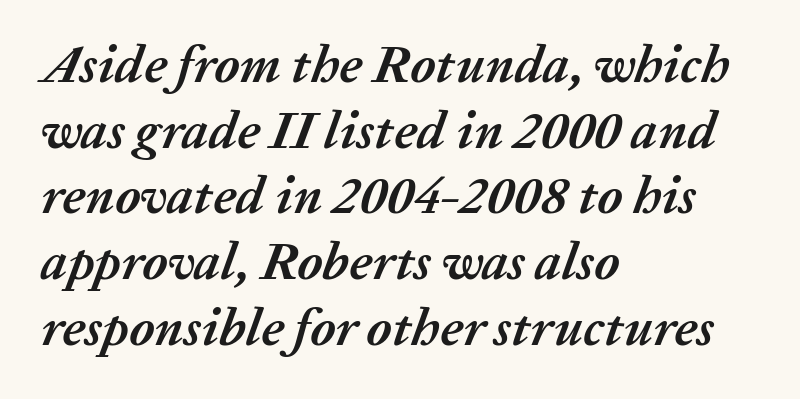
{"italic": "yes", "lean": "right", "slant_degrees": 20, "bold": "yes", "weight": "semibold", "width": "normal", "stroke_contrast": "medium", "x_height": "medium", "monospaced": "no", "underline": "no", "align": "left", "line_spacing_ratio": 1.24, "letter_spacing": "normal", "letter_spacing_em": 0.0, "glyph_px": 53}
